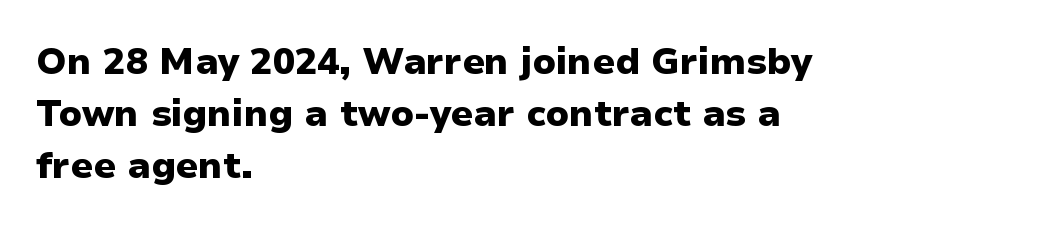
{"serif": "no", "italic": "no", "bold": "yes", "weight": "heavy", "width": "normal", "stroke_contrast": "low", "x_height": "medium", "monospaced": "no", "underline": "no", "align": "left", "line_spacing": "normal", "line_spacing_ratio": 1.4, "letter_spacing": "normal", "letter_spacing_em": 0.0, "glyph_px": 37}
